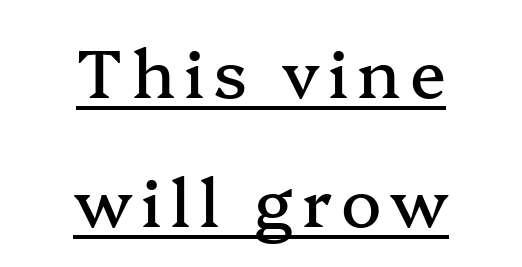
Q: Is the text italic (slanted)? A: No, it is upright.
Q: Is the typeface a serif or a sans-serif typeface? A: Serif.
Q: Is the text underlined? A: Yes.
Q: How is the paragraph aligned? A: Centered.
Q: Is the spacing between lines tight, normal or loose? A: Loose.
Q: Width (condensed, normal, or wide)? A: Normal.
Q: Stroke contrast? A: Medium.
Q: x-height? A: Medium.
Q: Monospaced? A: No.
